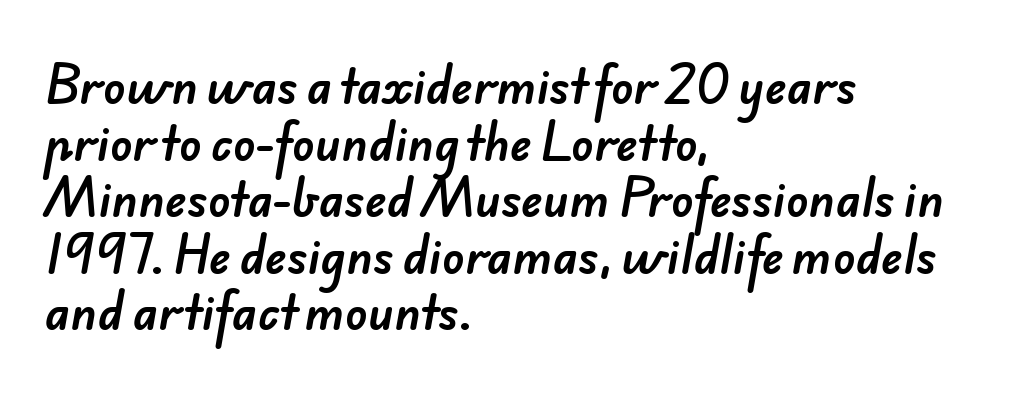
Is this a fixed-width face? No — the glyphs have proportional, varying widths. This sample uses a sans-serif face. The type is set solid horizontally, with unmodified tracking. Honestly, there is no underline to notice here at all. Compared with a centered layout, this one pins lines to the left instead.
